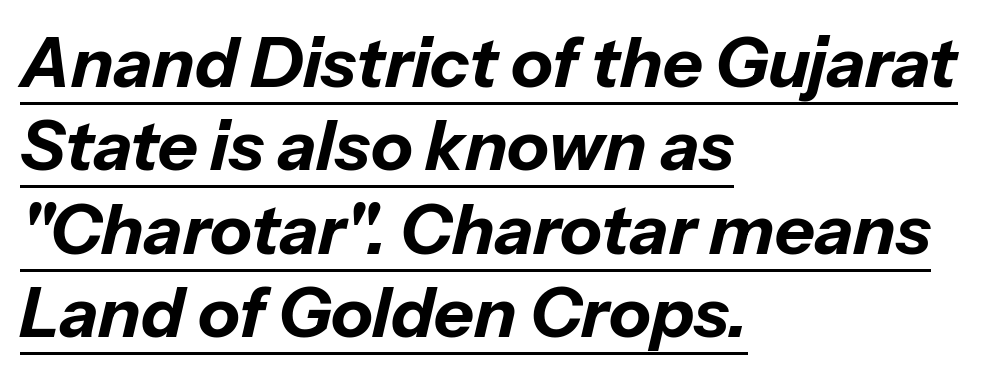
The image shows 69 px bold type, italic (leaning right); set left-aligned, line spacing 1.21x, normal letter spacing, underlined; low stroke contrast and a medium x-height.
